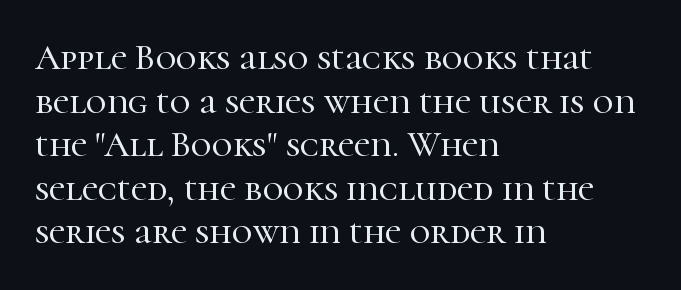
Descenders are the only things crossing below the line. Between one letter and the next there's only the usual sliver of space. You can tell it's not italic because the verticals are truly vertical. Yep, those are serifs on the letters.
